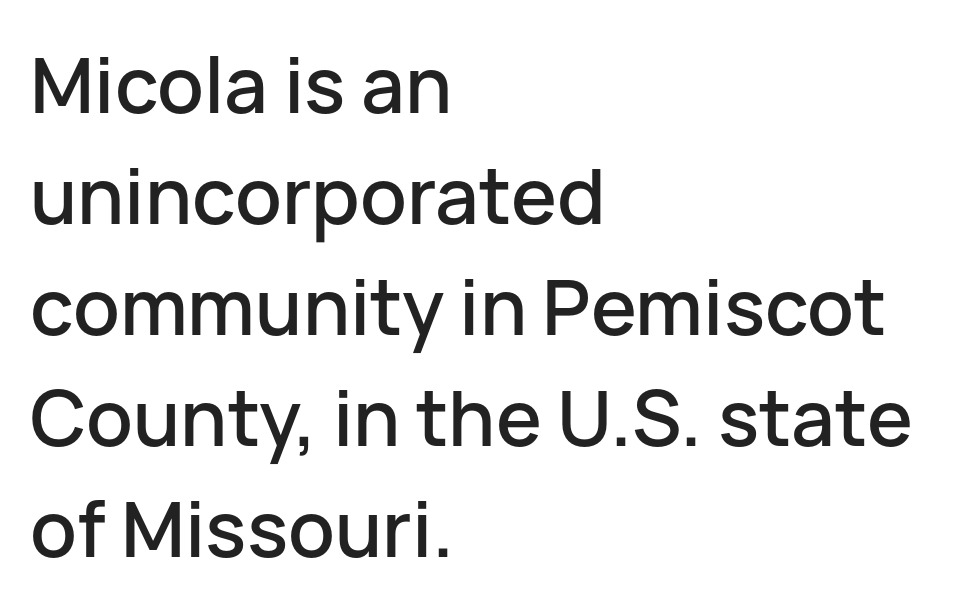
Q: Is the text italic (slanted)? A: No, it is upright.
Q: Is the typeface a serif or a sans-serif typeface? A: Sans-serif.
Q: Is the text underlined? A: No.
Q: How is the paragraph aligned? A: Left-aligned.
Q: Is the spacing between letters normal or unusually wide? A: Normal.
Q: Is the spacing between lines tight, normal or loose? A: Normal.
Q: Width (condensed, normal, or wide)? A: Normal.
Q: Stroke contrast? A: Low.
Q: x-height? A: Medium.
Q: Monospaced? A: No.
